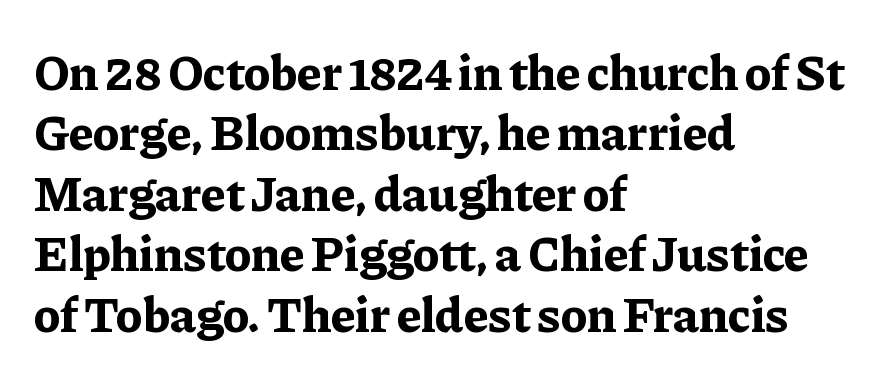
The image shows 50 px bold serif type, upright; set left-aligned, line spacing 1.21x, normal letter spacing, not underlined; low stroke contrast and a medium x-height.
